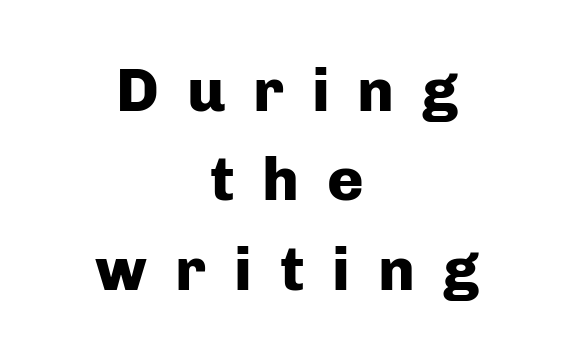
Q: Is the text bold? A: Yes.
Q: Is the text italic (slanted)? A: No, it is upright.
Q: Is the typeface a serif or a sans-serif typeface? A: Sans-serif.
Q: Is the text underlined? A: No.
Q: How is the paragraph aligned? A: Centered.
Q: Is the spacing between letters normal or unusually wide? A: Unusually wide.
Q: Is the spacing between lines tight, normal or loose? A: Normal.
Q: Width (condensed, normal, or wide)? A: Normal.
Q: Stroke contrast? A: Low.
Q: x-height? A: Medium.
Q: Monospaced? A: No.
